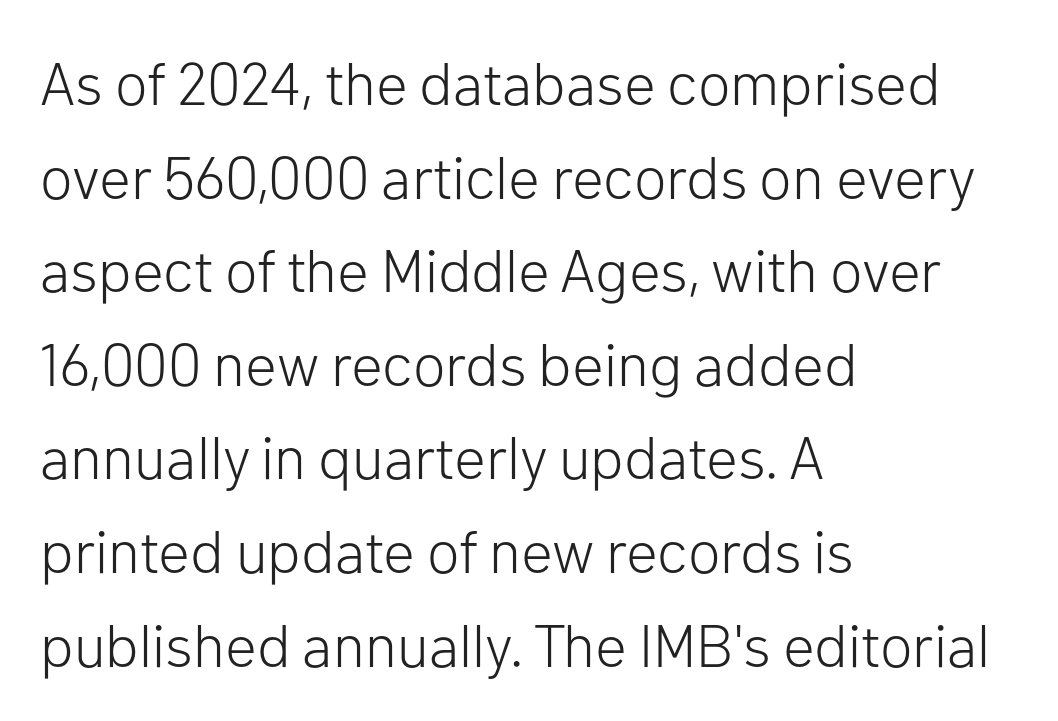
The image shows 60 px light sans-serif type, upright; set left-aligned, normal line spacing (1.56x), normal letter spacing, not underlined; low stroke contrast and a medium x-height.
